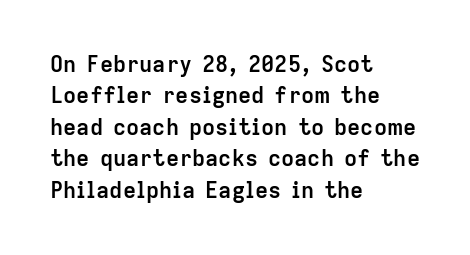
The vertical gap from one line to the next is medium. Bold? Absolutely — the strokes are thick and heavy. Plain, unruled lines of type. The ragged edge is on the right, which tells us the setting is flush left.
